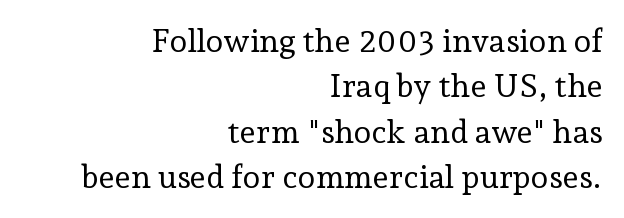
Q: Is the text bold? A: No.
Q: Is the text italic (slanted)? A: No, it is upright.
Q: Is the typeface a serif or a sans-serif typeface? A: Serif.
Q: Is the text underlined? A: No.
Q: How is the paragraph aligned? A: Right-aligned.
Q: Is the spacing between letters normal or unusually wide? A: Normal.
Q: Is the spacing between lines tight, normal or loose? A: Normal.
Q: Width (condensed, normal, or wide)? A: Normal.
Q: Stroke contrast? A: Low.
Q: x-height? A: Medium.
Q: Monospaced? A: No.
